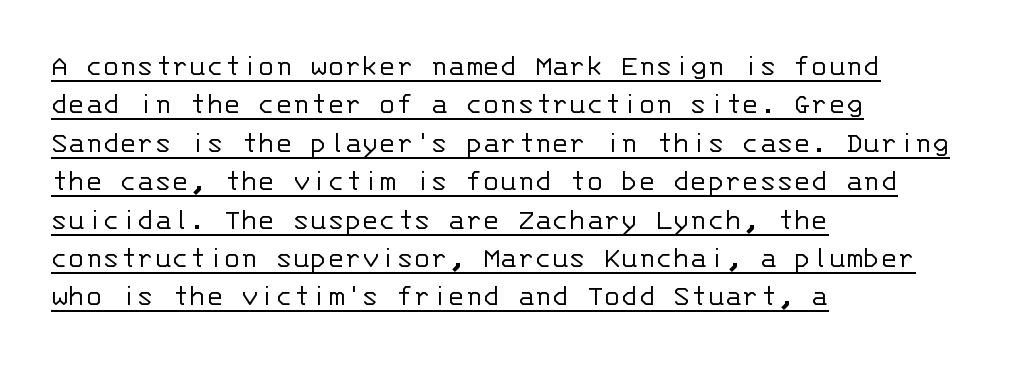
{"serif": "no", "italic": "no", "bold": "no", "weight": "light", "width": "normal", "stroke_contrast": "low", "x_height": "large", "monospaced": "yes", "underline": "yes", "align": "left", "line_spacing_ratio": 1.2, "letter_spacing": "normal", "letter_spacing_em": 0.0, "glyph_px": 32}
